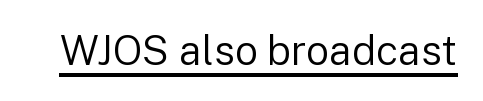
The image shows 41 px regular-weight sans-serif type, upright; set normal letter spacing, underlined; low stroke contrast and a medium x-height.
